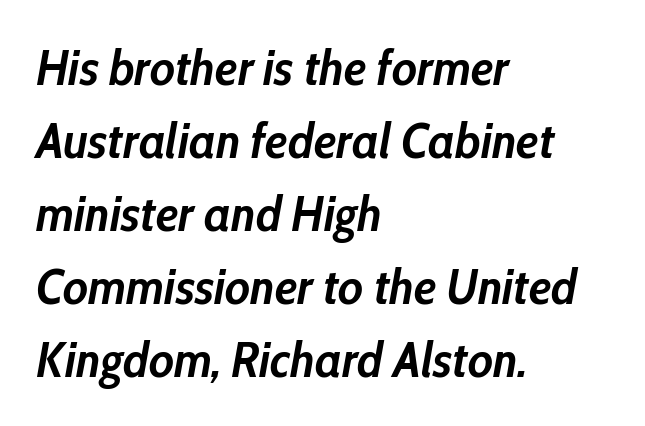
{"italic": "yes", "lean": "right", "slant_degrees": 10, "bold": "yes", "weight": "semibold", "width": "condensed", "stroke_contrast": "low", "x_height": "medium", "monospaced": "no", "underline": "no", "align": "left", "line_spacing": "normal", "line_spacing_ratio": 1.46, "letter_spacing": "normal", "letter_spacing_em": 0.0, "glyph_px": 50}
